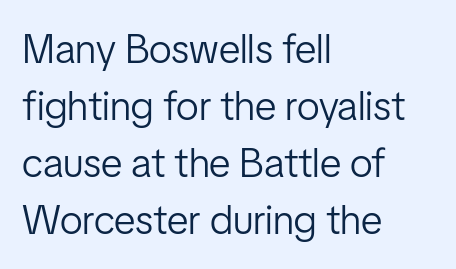
{"serif": "no", "italic": "no", "bold": "no", "weight": "light", "width": "condensed", "stroke_contrast": "low", "x_height": "medium", "monospaced": "no", "underline": "no", "align": "left", "line_spacing": "normal", "line_spacing_ratio": 1.39, "letter_spacing": "normal", "letter_spacing_em": 0.0, "glyph_px": 41}
